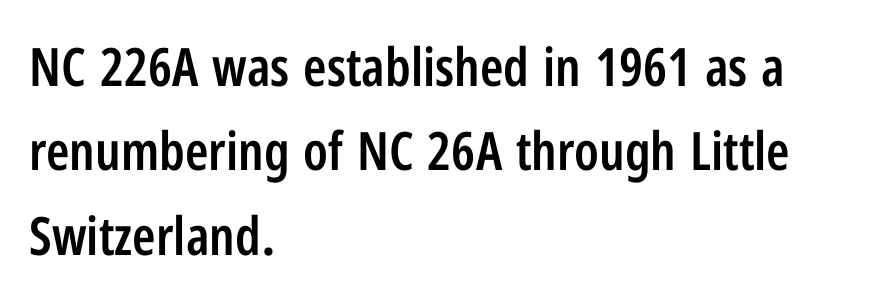
{"serif": "no", "italic": "no", "bold": "semi", "weight": "semibold", "width": "condensed", "stroke_contrast": "low", "x_height": "medium", "monospaced": "no", "underline": "no", "align": "left", "line_spacing": "normal", "line_spacing_ratio": 1.59, "letter_spacing": "normal", "letter_spacing_em": 0.0, "glyph_px": 53}
